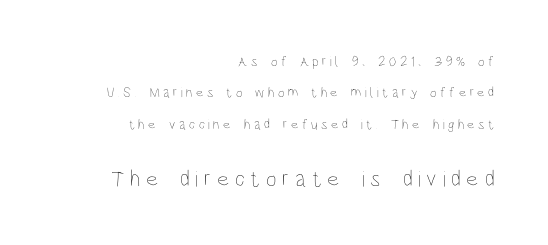
Beneath every word, the page is bare. The leading is generous, giving the passage an open texture. Unlike italic type, these characters show no tilt at all. Top chunk: small. Bottom chunk: large. Weight class: somewhere from thin through regular.
